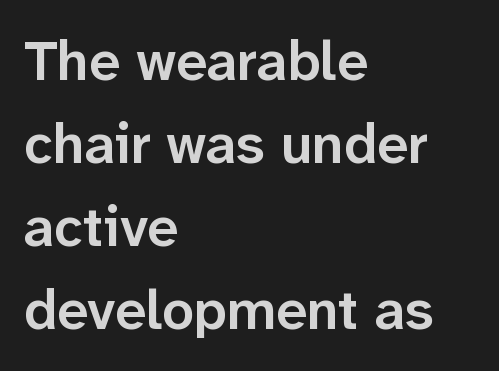
The face used here is rendered with its standard letterfit. The rag falls on the right side of this text block. I'd call this a sans setting — the letters go barefoot. In terms of weight, the rendering is demibold, just under bold. Nobody drew a line under any word here.
